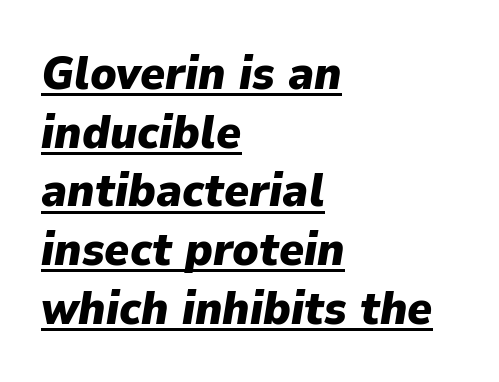
The image shows 47 px heavy type, italic (leaning right); set left-aligned, normal line spacing (1.25x), normal letter spacing, underlined; low stroke contrast and a medium x-height.
